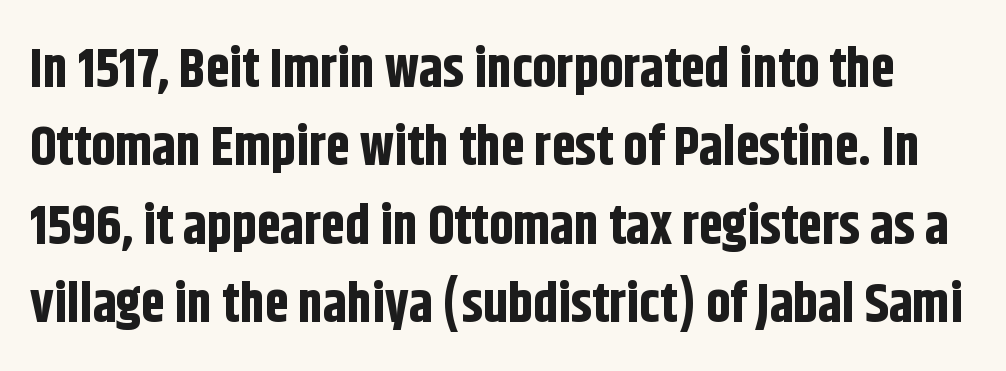
Posture: upright roman. Students, observe: this is what conventionally led text looks like. You could not count columns in this text — the font is proportionally spaced. Students, note that the glyphs here touch the page at normal intervals. Grotesque or geometric, the face here clearly has no serifs. Plenty of ink on the page — the face is bold.
